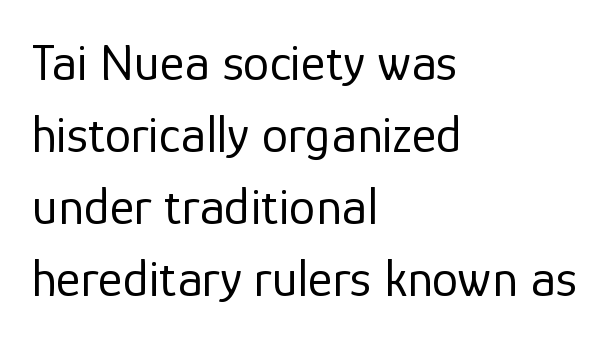
A roman cut, with each character standing at attention. Honestly, the letter spacing is just normal — you wouldn't notice it. Baseline-to-baseline distance is the conventional proportion of letter height. Unlike a traditional serif, this face leaves its strokes unadorned. Leftover space on each line is placed entirely after the last word. Here the designer chose a conventional face with non-uniform glyph widths.
